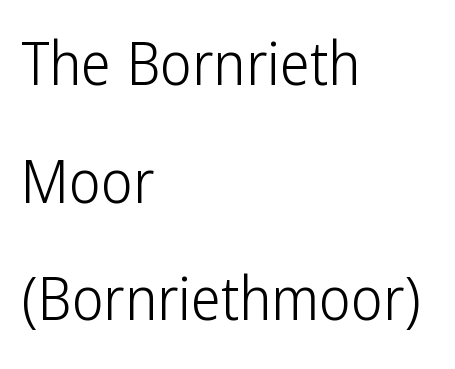
In CSS terms this would be text-align: left. This is sans-serif lettering, the kind often seen on screens and signage. The line texture is even and compact thanks to regular tracking. The face used here is proportionally spaced, like ordinary book or web type. Posture: upright roman. Unbolded letterforms with no extra heft.
